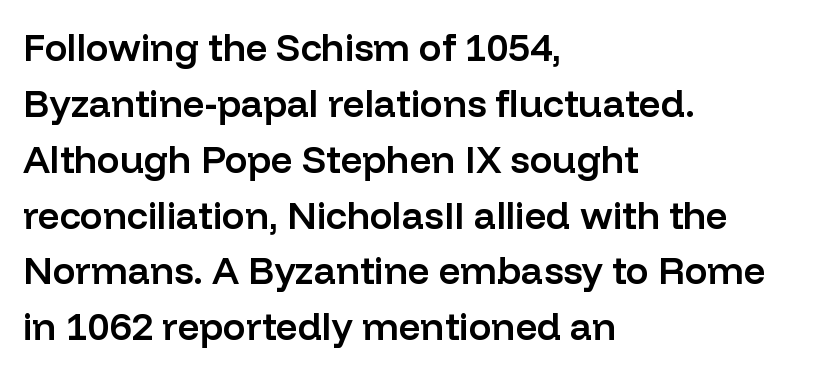
If you measured baseline to baseline, you'd find a middling distance. Type without underlining. Nobody touched the tracking dial on this one. The compositor pushed each line to the left boundary. This rendering employs a face without finishing strokes, i.e., a sans-serif.
